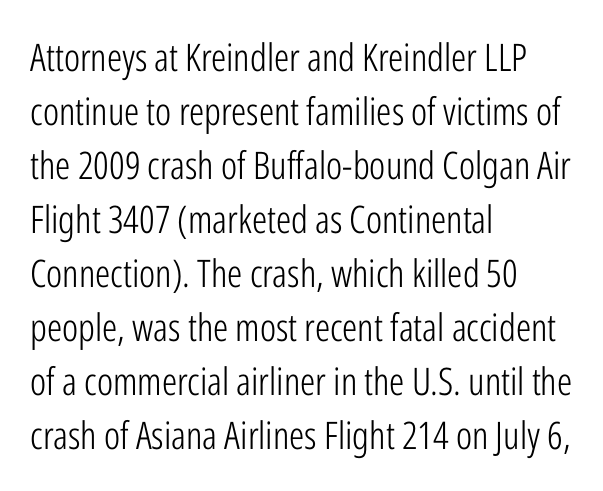
The image shows 38 px light, condensed sans-serif type, upright; set left-aligned, normal line spacing (1.42x), normal letter spacing, not underlined; low stroke contrast and a medium x-height.
